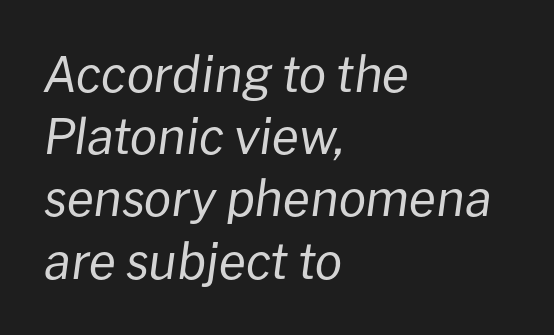
{"italic": "yes", "lean": "right", "slant_degrees": 8, "bold": "no", "weight": "regular", "width": "normal", "stroke_contrast": "low", "x_height": "medium", "monospaced": "no", "underline": "no", "align": "left", "line_spacing": "normal", "line_spacing_ratio": 1.27, "letter_spacing": "normal", "letter_spacing_em": 0.0, "glyph_px": 49}
